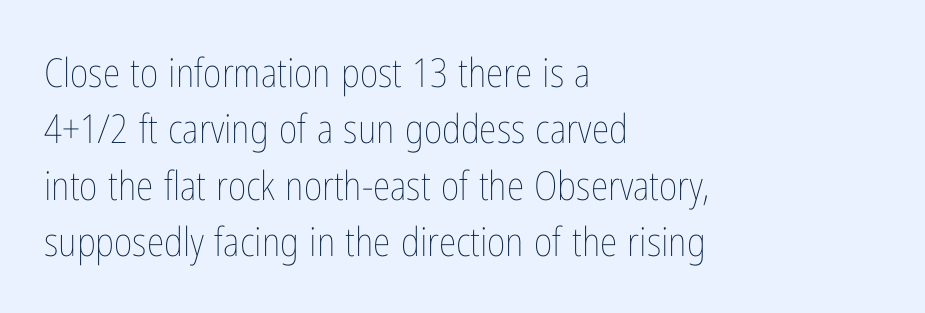
{"italic": "no", "bold": "no", "weight": "thin", "width": "condensed", "stroke_contrast": "low", "x_height": "medium", "monospaced": "no", "underline": "no", "align": "left", "line_spacing": "normal", "line_spacing_ratio": 1.41, "letter_spacing": "normal", "letter_spacing_em": 0.0, "glyph_px": 40}
